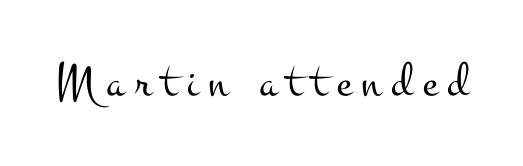
Q: Is the text bold? A: No.
Q: Is the text italic (slanted)? A: Yes.
Q: Is the typeface a serif or a sans-serif typeface? A: Serif.
Q: Is the text underlined? A: No.
Q: Is the spacing between letters normal or unusually wide? A: Unusually wide.
Q: Width (condensed, normal, or wide)? A: Wide.
Q: Stroke contrast? A: Medium.
Q: x-height? A: Small.
Q: Monospaced? A: No.
